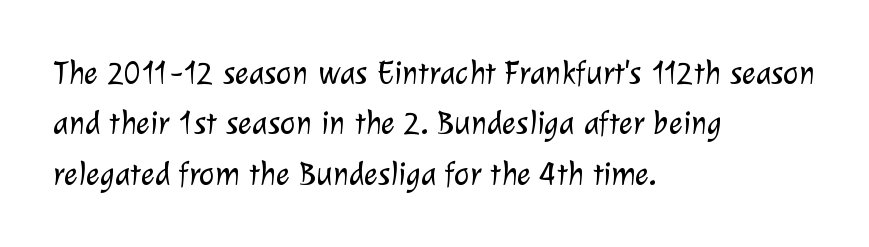
{"serif": "no", "bold": "no", "weight": "light", "width": "normal", "stroke_contrast": "low", "x_height": "medium", "monospaced": "no", "underline": "no", "align": "left", "line_spacing": "normal", "line_spacing_ratio": 1.53, "letter_spacing": "normal", "letter_spacing_em": 0.0, "glyph_px": 33}
